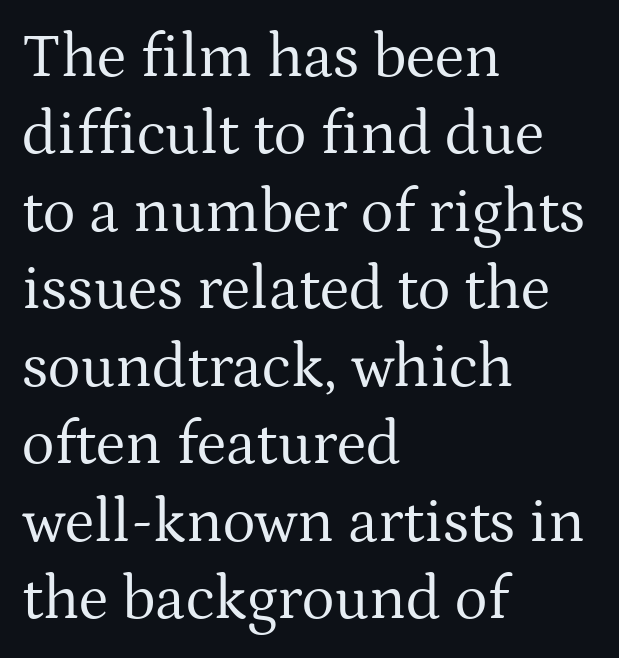
{"serif": "yes", "italic": "no", "bold": "no", "weight": "regular", "width": "normal", "stroke_contrast": "medium", "x_height": "medium", "monospaced": "no", "underline": "no", "align": "left", "line_spacing": "normal", "line_spacing_ratio": 1.25, "letter_spacing": "normal", "letter_spacing_em": 0.0, "glyph_px": 62}
